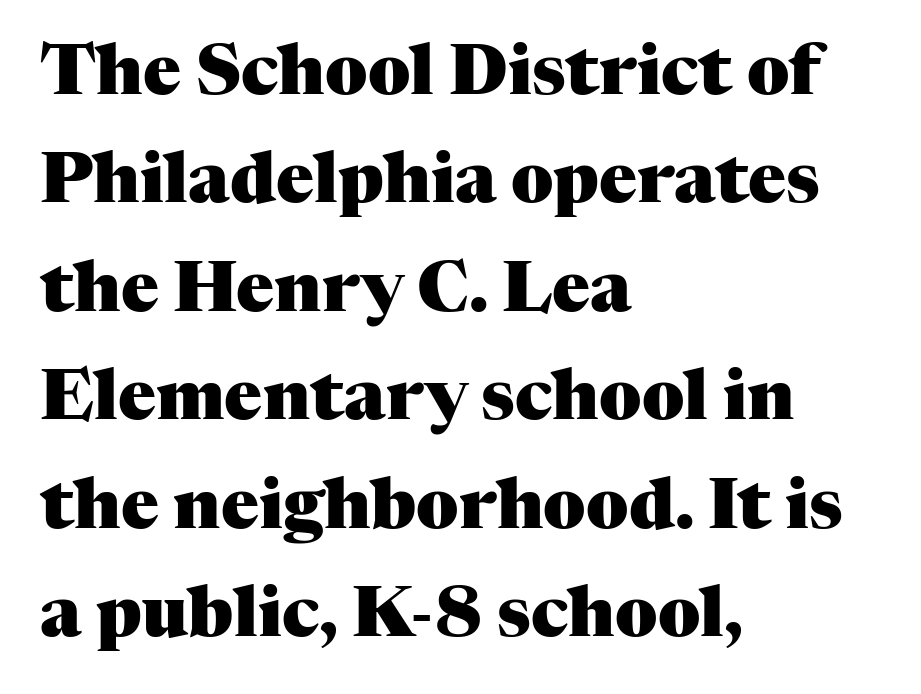
The letters stand upright; this is a roman face. The space directly below the letters is spotless. Is the type bold? Yes — the strokes are clearly thick and heavy. Line starts are locked; line ends wander. This sample keeps an unexceptional amount of space between lines. Each letter keeps its own natural width here, so spacing adapts to shape.
